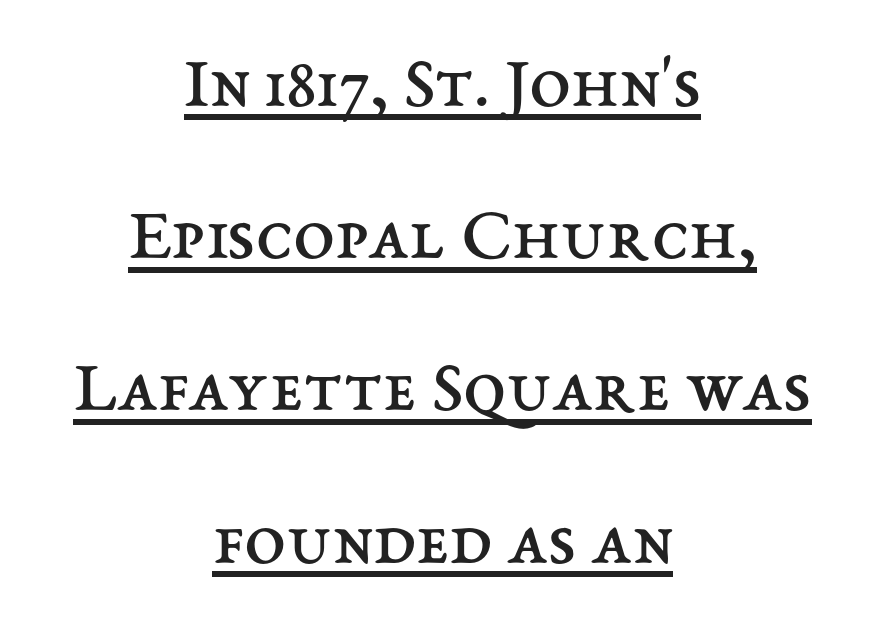
{"italic": "no", "bold": "no", "weight": "regular", "width": "normal", "stroke_contrast": "medium", "x_height": "medium", "monospaced": "no", "underline": "yes", "align": "center", "line_spacing": "loose", "line_spacing_ratio": 2.03, "letter_spacing": "normal", "letter_spacing_em": 0.0, "glyph_px": 75}
